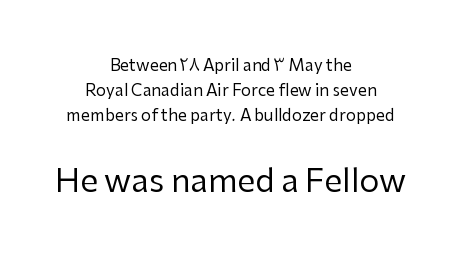
{"serif": "no", "italic": "no", "bold": "no", "weight": "regular", "width": "normal", "stroke_contrast": "low", "x_height": "medium", "monospaced": "no", "underline": "no", "align": "center", "line_spacing": "normal", "line_spacing_ratio": 1.55, "letter_spacing": "normal", "letter_spacing_em": 0.0, "larger_block": "second", "size_ratio": 2.0, "glyph_px": 32}
